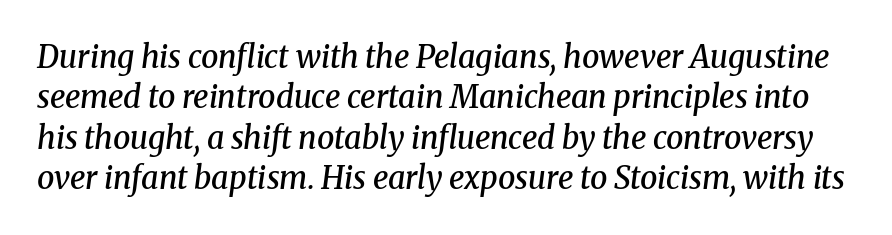
{"serif": "yes", "italic": "yes", "lean": "right", "slant_degrees": 8, "bold": "semi", "weight": "semibold", "width": "normal", "stroke_contrast": "medium", "x_height": "medium", "monospaced": "no", "underline": "no", "line_spacing": "normal", "line_spacing_ratio": 1.3, "letter_spacing": "normal", "letter_spacing_em": 0.0, "glyph_px": 31}
